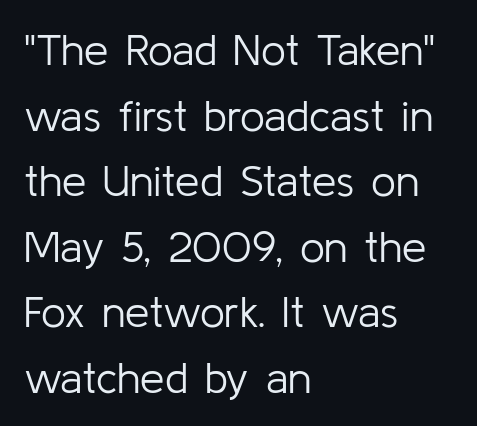
This is roman type, the default non-slanted kind. The letters advance in unequal steps, a hallmark of proportional type. Layout note: lines flush left. The designer went with a sans here, leaving each stem footless. Descenders hang freely into open space.
